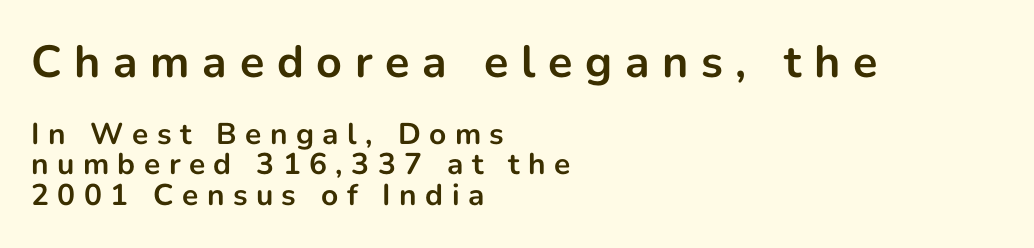
Q: Is the text bold? A: Yes.
Q: Is the text italic (slanted)? A: No, it is upright.
Q: Is the typeface a serif or a sans-serif typeface? A: Sans-serif.
Q: Is the text underlined? A: No.
Q: How is the paragraph aligned? A: Left-aligned.
Q: Is the spacing between letters normal or unusually wide? A: Unusually wide.
Q: Is the spacing between lines tight, normal or loose? A: Tight.
Q: Which block of text is set in a larger size, the first (top) or the second (bottom)? A: The first (top) one.
Q: Width (condensed, normal, or wide)? A: Normal.
Q: Stroke contrast? A: Low.
Q: x-height? A: Medium.
Q: Monospaced? A: No.
